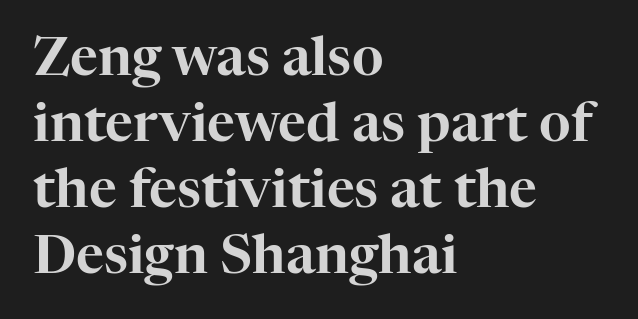
The font family rendered here belongs to the serif group. The face used here is rendered with its standard letterfit. The letters advance in unequal steps, a hallmark of proportional type. The type sits square on the baseline with zero lean.
